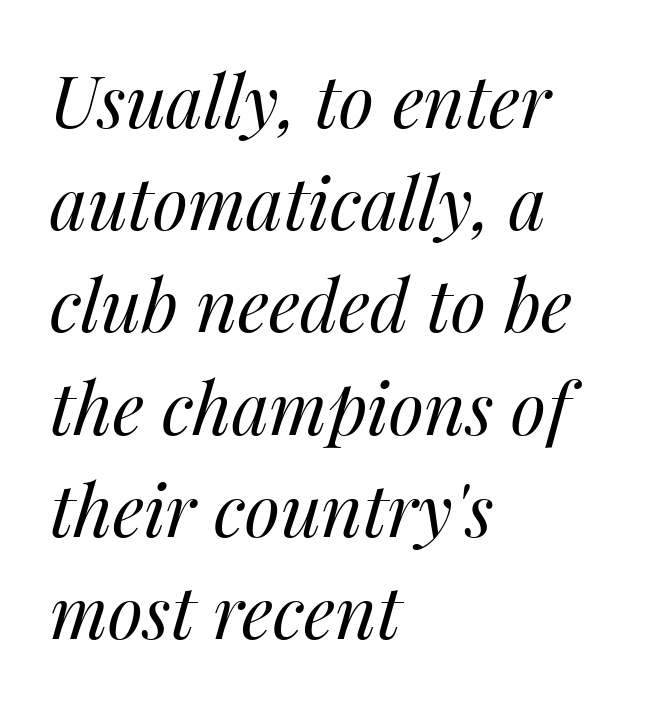
{"italic": "yes", "lean": "right", "slant_degrees": 14, "bold": "no", "weight": "regular", "width": "normal", "stroke_contrast": "medium", "x_height": "medium", "monospaced": "no", "underline": "no", "align": "left", "line_spacing": "normal", "line_spacing_ratio": 1.42, "letter_spacing": "normal", "letter_spacing_em": 0.0, "glyph_px": 72}
